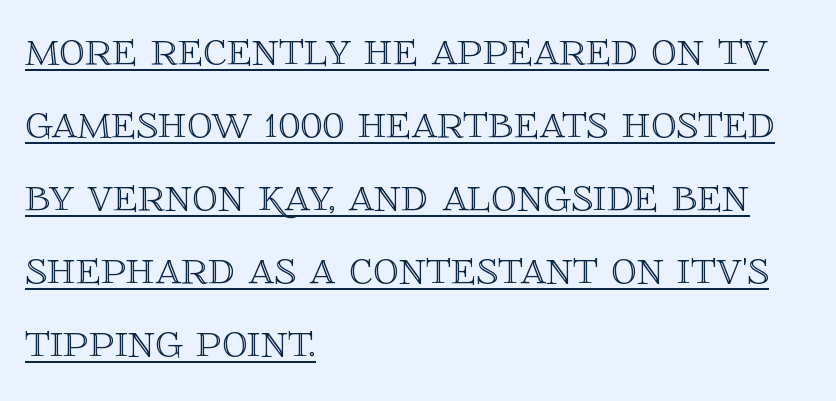
{"italic": "no", "width": "normal", "x_height": "large", "monospaced": "no", "underline": "yes", "align": "left", "line_spacing": "normal", "line_spacing_ratio": 1.43, "letter_spacing": "normal", "letter_spacing_em": 0.0, "glyph_px": 51}
